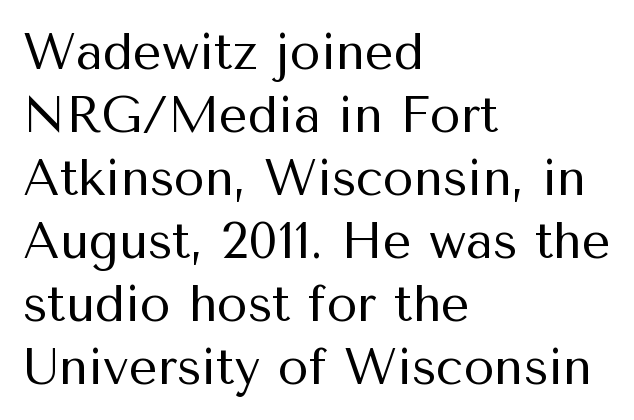
{"serif": "no", "italic": "no", "bold": "no", "weight": "regular", "width": "normal", "stroke_contrast": "medium", "x_height": "medium", "monospaced": "no", "underline": "no", "align": "left", "line_spacing": "normal", "line_spacing_ratio": 1.26, "letter_spacing": "normal", "letter_spacing_em": 0.0, "glyph_px": 50}
